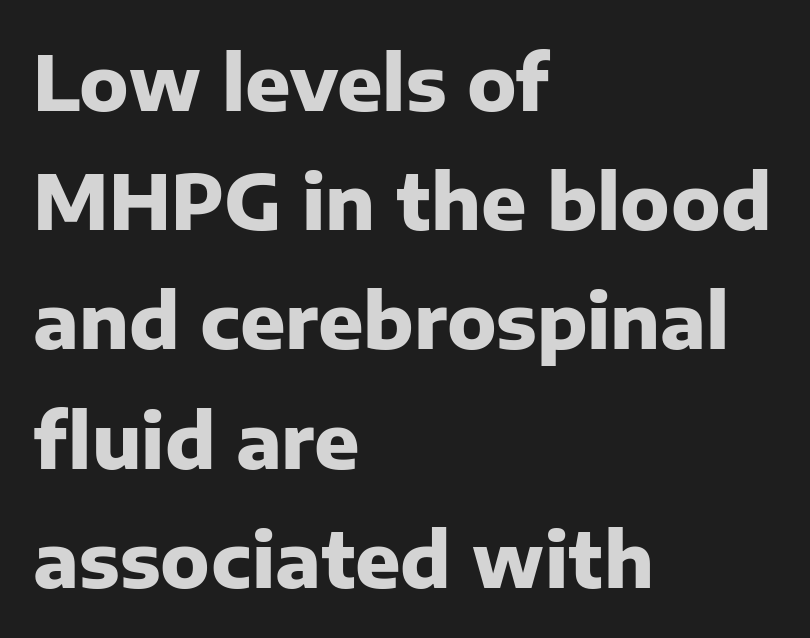
The text was rendered using a sans face with plain stroke endings. Is this a fixed-width face? No — the glyphs have proportional, varying widths. The type sits square on the baseline with zero lean. In terms of letterspacing, this is plain default setting. The compositor pushed each line to the left boundary.
